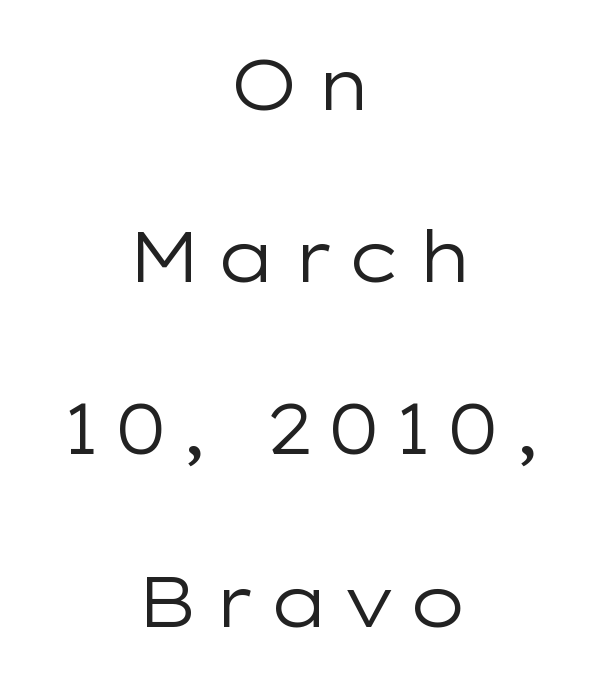
Q: Is the text bold? A: No.
Q: Is the text italic (slanted)? A: No, it is upright.
Q: Is the typeface a serif or a sans-serif typeface? A: Sans-serif.
Q: Is the text underlined? A: No.
Q: How is the paragraph aligned? A: Centered.
Q: Is the spacing between lines tight, normal or loose? A: Loose.
Q: Width (condensed, normal, or wide)? A: Wide.
Q: Stroke contrast? A: Low.
Q: x-height? A: Medium.
Q: Monospaced? A: No.
